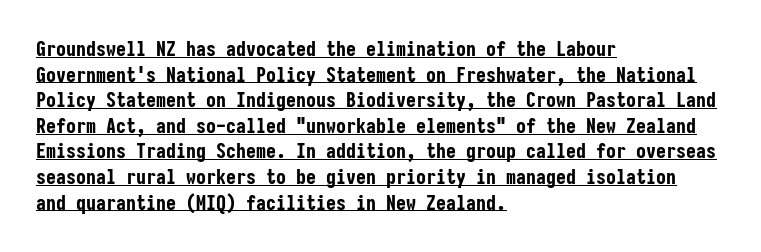
{"italic": "no", "bold": "yes", "underline": "yes", "align": "left", "line_spacing": "normal", "line_spacing_ratio": 1.28, "letter_spacing": "normal", "letter_spacing_em": 0.0, "glyph_px": 20}
